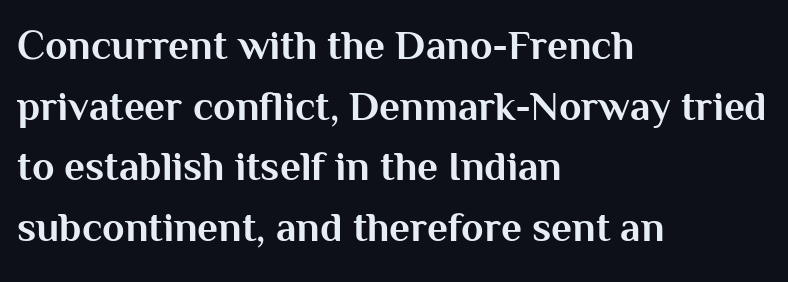
Leading matches the norm, producing a regular column. Check under the words: just untouched page. A roman cut, with each character standing at attention. Teacher's note: observe the even left margin — that is flush-left alignment. As a designer I'd log this as weight 700, bold.
